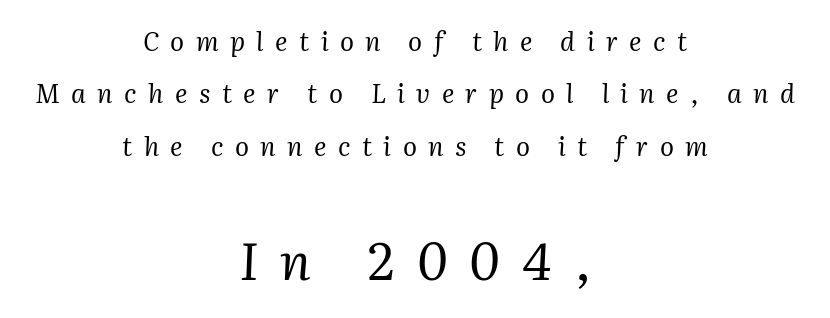
Q: Is the text bold? A: No.
Q: Is the text italic (slanted)? A: Yes, it leans right by about 2 degrees.
Q: Is the typeface a serif or a sans-serif typeface? A: Serif.
Q: Is the text underlined? A: No.
Q: How is the paragraph aligned? A: Centered.
Q: Is the spacing between letters normal or unusually wide? A: Unusually wide.
Q: Is the spacing between lines tight, normal or loose? A: Loose.
Q: Which block of text is set in a larger size, the first (top) or the second (bottom)? A: The second (bottom) one.
Q: Width (condensed, normal, or wide)? A: Normal.
Q: Stroke contrast? A: Medium.
Q: x-height? A: Medium.
Q: Monospaced? A: No.
